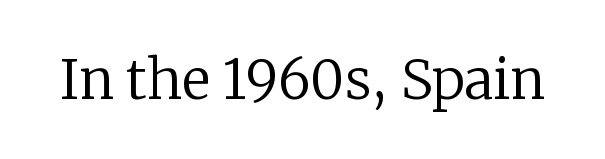
{"serif": "yes", "italic": "no", "bold": "no", "weight": "regular", "width": "normal", "stroke_contrast": "low", "x_height": "medium", "monospaced": "no", "underline": "no", "letter_spacing": "normal", "letter_spacing_em": 0.0, "glyph_px": 54}
